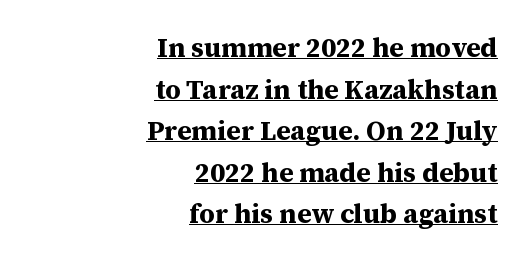
The image shows 27 px bold type, upright; set right-aligned, normal line spacing (1.54x), normal letter spacing, underlined.
